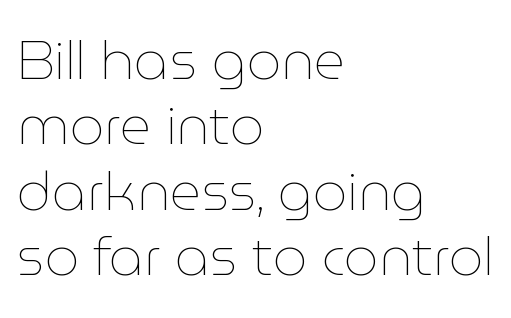
Q: Is the text bold? A: No.
Q: Is the text italic (slanted)? A: No, it is upright.
Q: Is the text underlined? A: No.
Q: How is the paragraph aligned? A: Left-aligned.
Q: Is the spacing between letters normal or unusually wide? A: Normal.
Q: Width (condensed, normal, or wide)? A: Normal.
Q: Stroke contrast? A: Low.
Q: x-height? A: Medium.
Q: Monospaced? A: No.
